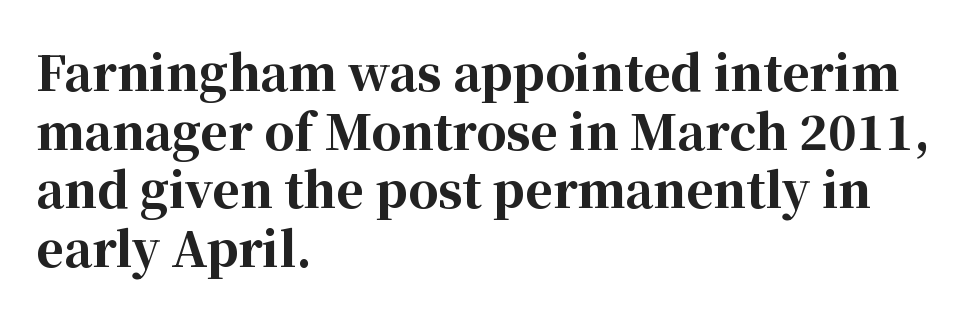
{"serif": "yes", "italic": "no", "bold": "yes", "weight": "bold", "width": "normal", "stroke_contrast": "high", "x_height": "medium", "monospaced": "no", "underline": "no", "align": "left", "line_spacing": "normal", "line_spacing_ratio": 1.25, "letter_spacing": "normal", "letter_spacing_em": 0.0, "glyph_px": 47}
